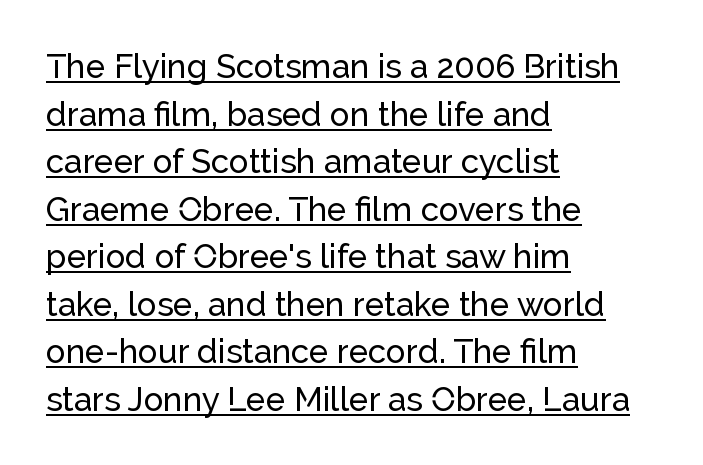
{"serif": "no", "italic": "no", "width": "normal", "stroke_contrast": "low", "x_height": "medium", "monospaced": "no", "underline": "yes", "align": "left", "line_spacing": "normal", "line_spacing_ratio": 1.44, "letter_spacing": "normal", "letter_spacing_em": 0.0, "glyph_px": 33}
